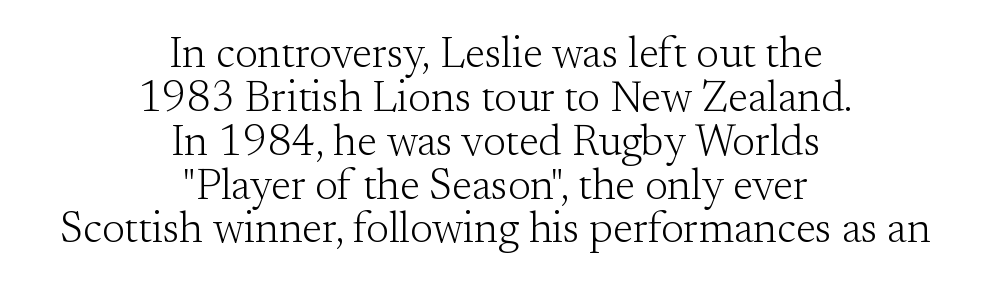
Q: Is the text bold? A: No.
Q: Is the text italic (slanted)? A: No, it is upright.
Q: Is the typeface a serif or a sans-serif typeface? A: Serif.
Q: Is the text underlined? A: No.
Q: How is the paragraph aligned? A: Centered.
Q: Is the spacing between letters normal or unusually wide? A: Normal.
Q: Is the spacing between lines tight, normal or loose? A: Tight.
Q: Width (condensed, normal, or wide)? A: Normal.
Q: Stroke contrast? A: Medium.
Q: x-height? A: Small.
Q: Monospaced? A: No.
